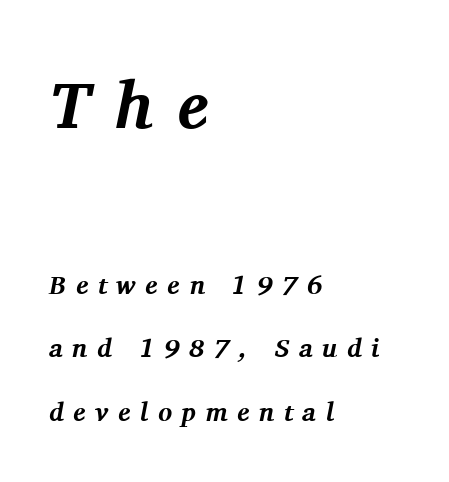
{"serif": "yes", "italic": "yes", "lean": "right", "slant_degrees": 11, "bold": "yes", "weight": "bold", "width": "normal", "stroke_contrast": "medium", "x_height": "medium", "monospaced": "no", "underline": "no", "align": "left", "line_spacing": "loose", "line_spacing_ratio": 2.43, "letter_spacing": "wide", "letter_spacing_em": 0.37, "larger_block": "first", "size_ratio": 2.54, "glyph_px": 66}
